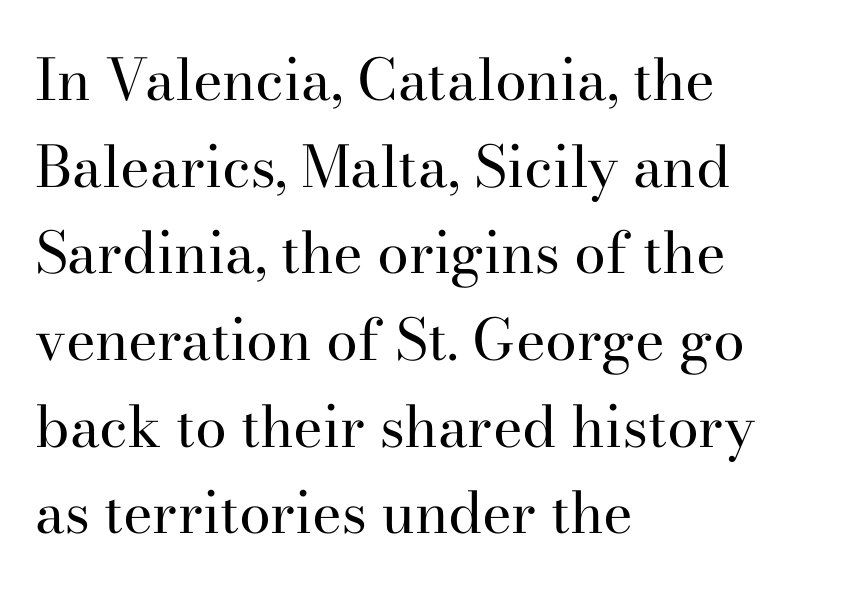
These lines keep a tight, regular rhythm from letter to letter. Old-style or modern, the face here clearly has serifs. A classic flush-left, rag-right setting is used for this passage. When letters stand straight like this, we call the style roman or upright. How would I describe the line gaps? Plain and ordinary. Do the characters align in a grid? No, the font is proportional.
